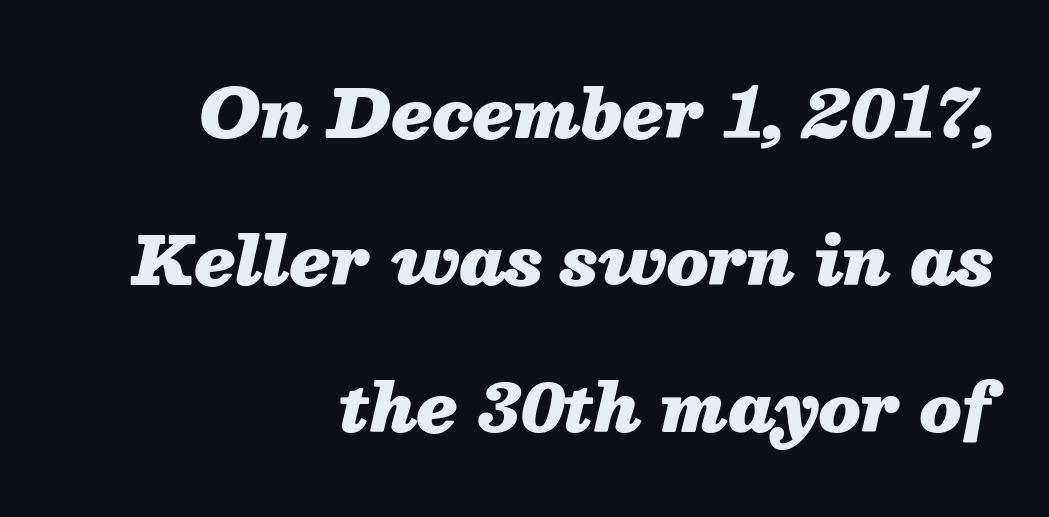
{"italic": "yes", "lean": "right", "slant_degrees": 13, "bold": "yes", "weight": "heavy", "width": "normal", "stroke_contrast": "medium", "x_height": "medium", "monospaced": "no", "underline": "no", "align": "right", "line_spacing": "loose", "line_spacing_ratio": 2.23, "letter_spacing": "normal", "letter_spacing_em": 0.0, "glyph_px": 66}
